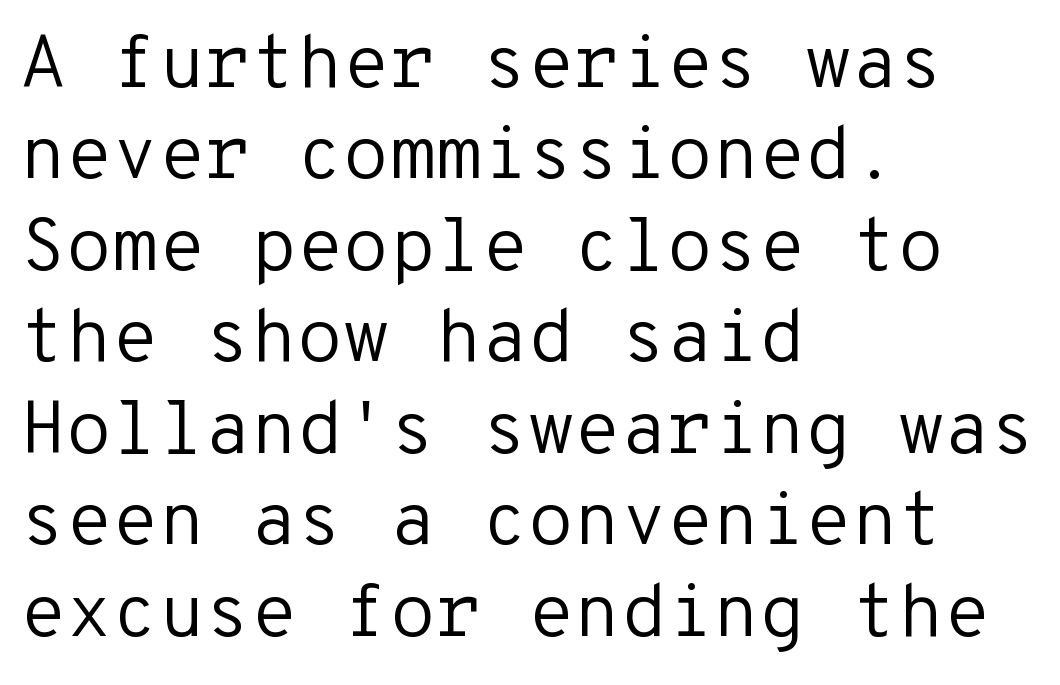
Q: Is the text bold? A: No.
Q: Is the text italic (slanted)? A: No, it is upright.
Q: Is the typeface a serif or a sans-serif typeface? A: Sans-serif.
Q: Is the text underlined? A: No.
Q: How is the paragraph aligned? A: Left-aligned.
Q: Is the spacing between letters normal or unusually wide? A: Normal.
Q: Width (condensed, normal, or wide)? A: Normal.
Q: Stroke contrast? A: Low.
Q: x-height? A: Medium.
Q: Monospaced? A: Yes.
